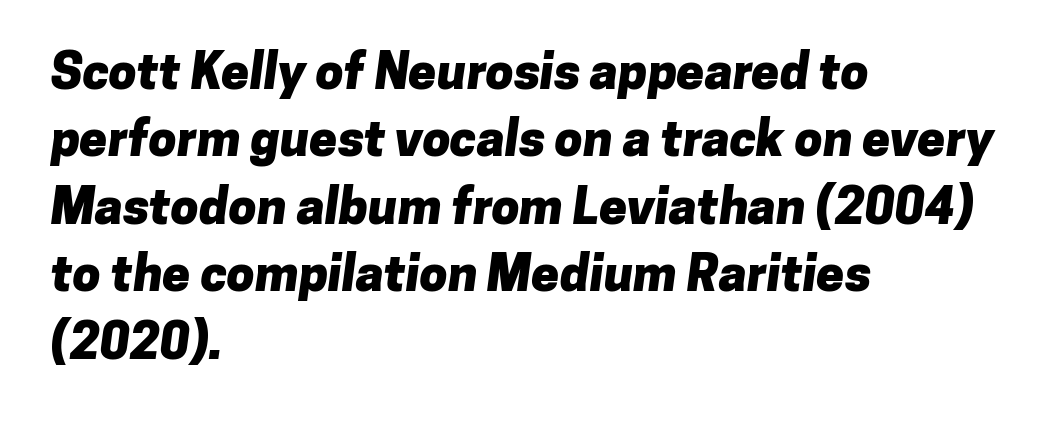
{"serif": "no", "bold": "yes", "weight": "heavy", "width": "normal", "stroke_contrast": "low", "x_height": "medium", "monospaced": "no", "underline": "no", "align": "left", "line_spacing": "normal", "line_spacing_ratio": 1.35, "letter_spacing": "normal", "letter_spacing_em": 0.0, "glyph_px": 50}
